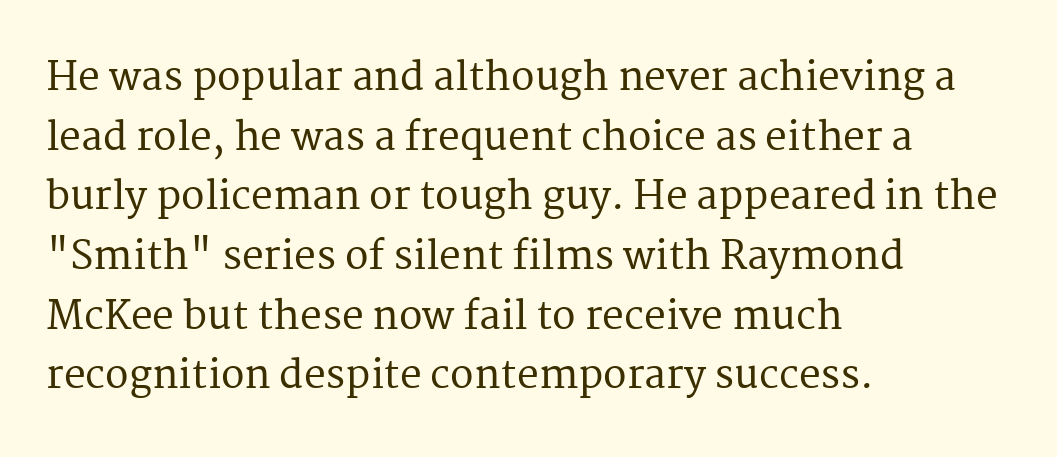
{"serif": "yes", "italic": "no", "width": "normal", "stroke_contrast": "medium", "x_height": "medium", "monospaced": "no", "underline": "no", "align": "left", "line_spacing": "normal", "line_spacing_ratio": 1.53, "letter_spacing": "normal", "letter_spacing_em": 0.0, "glyph_px": 39}
